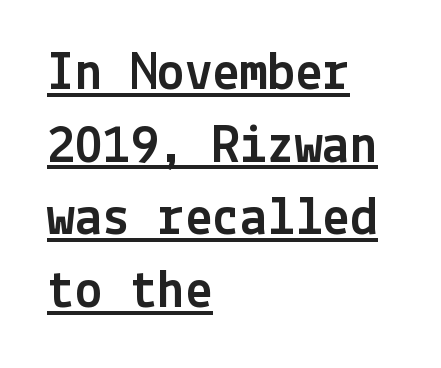
{"serif": "no", "italic": "no", "width": "normal", "x_height": "medium", "underline": "yes", "align": "left", "line_spacing": "normal", "line_spacing_ratio": 1.32, "letter_spacing": "normal", "letter_spacing_em": 0.0, "glyph_px": 55}
